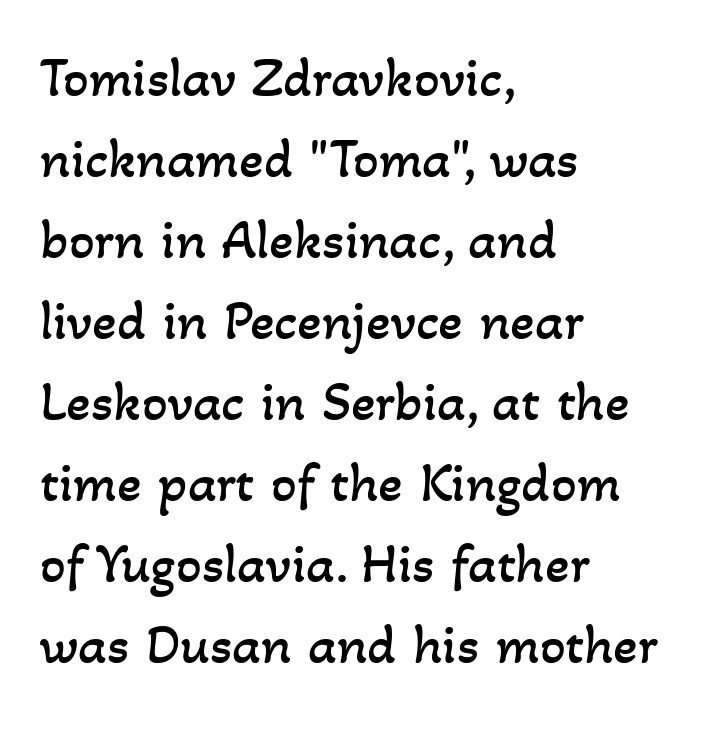
The image shows 57 px regular-weight type; set left-aligned, normal line spacing (1.42x), normal letter spacing, not underlined; low stroke contrast and a small x-height.
